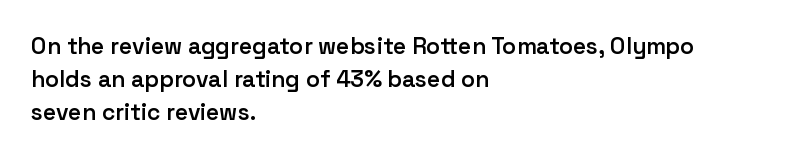
Q: Is the text bold? A: Semi-bold.
Q: Is the text italic (slanted)? A: No, it is upright.
Q: Is the text underlined? A: No.
Q: How is the paragraph aligned? A: Left-aligned.
Q: Is the spacing between letters normal or unusually wide? A: Normal.
Q: Is the spacing between lines tight, normal or loose? A: Normal.
